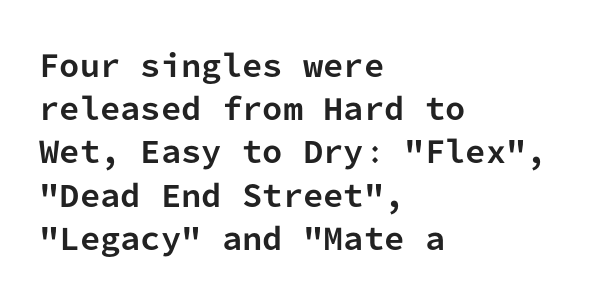
Q: Is the text bold? A: Yes.
Q: Is the text italic (slanted)? A: No, it is upright.
Q: Is the typeface a serif or a sans-serif typeface? A: Sans-serif.
Q: Is the text underlined? A: No.
Q: How is the paragraph aligned? A: Left-aligned.
Q: Is the spacing between letters normal or unusually wide? A: Normal.
Q: Is the spacing between lines tight, normal or loose? A: Normal.
Q: Width (condensed, normal, or wide)? A: Normal.
Q: Stroke contrast? A: Low.
Q: x-height? A: Medium.
Q: Monospaced? A: Yes.
